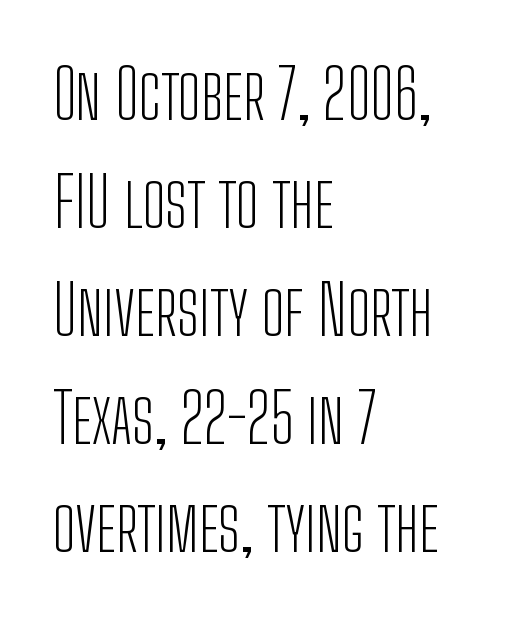
The image shows 68 px light, condensed sans-serif type, upright; set left-aligned, normal line spacing (1.59x), normal letter spacing, not underlined; low stroke contrast and a medium x-height.
